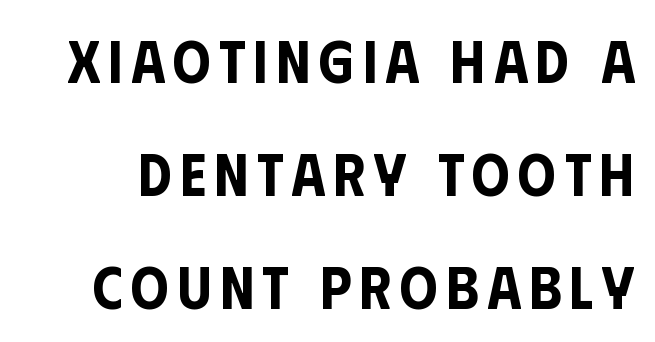
Stroke terminals: plain, sans-serif. Descender tails drop into unmarked territory. This is roman type, the default non-slanted kind. Think of a printed novel: that variable character pitch is what you see here.
